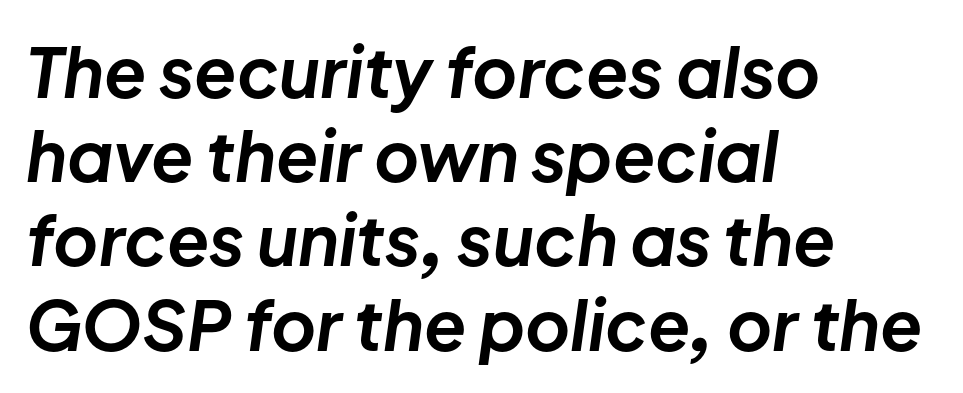
{"italic": "yes", "lean": "right", "slant_degrees": 8, "bold": "yes", "weight": "bold", "width": "normal", "stroke_contrast": "low", "x_height": "medium", "monospaced": "no", "underline": "no", "align": "left", "line_spacing_ratio": 1.22, "letter_spacing": "normal", "letter_spacing_em": 0.0, "glyph_px": 69}
